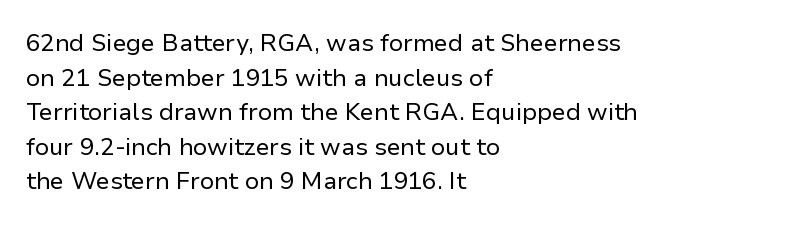
Regarding leading, the lines here are spaced in the standard way. The letters look calm and open, with moderate or lighter stems. Layout note: lines flush left. The rendering keeps characters at their native spacing. The lettering stays uniformly vertical, giving the passage a roman look. Underline: absent.
